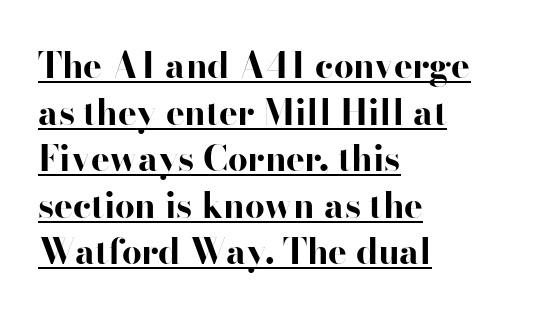
{"serif": "no", "italic": "no", "bold": "yes", "weight": "bold", "width": "wide", "stroke_contrast": "high", "x_height": "small", "monospaced": "no", "underline": "yes", "align": "left", "line_spacing": "normal", "line_spacing_ratio": 1.33, "letter_spacing": "normal", "letter_spacing_em": 0.0, "glyph_px": 35}
